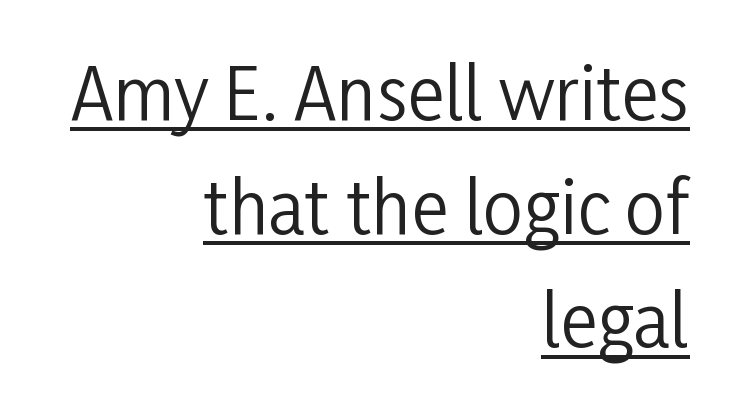
{"serif": "no", "italic": "no", "bold": "no", "weight": "regular", "width": "condensed", "stroke_contrast": "low", "x_height": "medium", "monospaced": "no", "underline": "yes", "align": "right", "line_spacing": "normal", "line_spacing_ratio": 1.6, "letter_spacing": "normal", "letter_spacing_em": 0.0, "glyph_px": 71}
